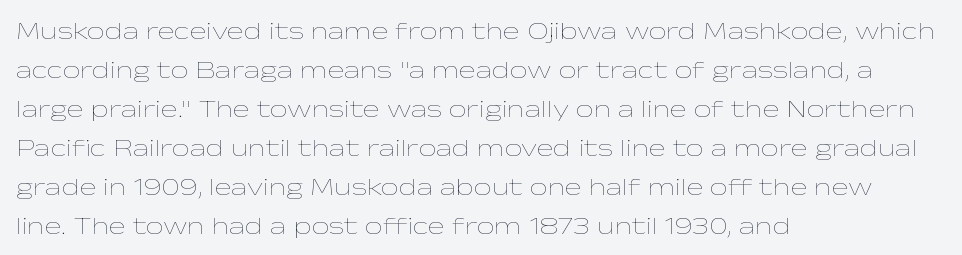
{"italic": "no", "bold": "no", "underline": "no", "align": "left", "line_spacing": "normal", "line_spacing_ratio": 1.56, "letter_spacing": "normal", "letter_spacing_em": 0.0, "glyph_px": 25}
